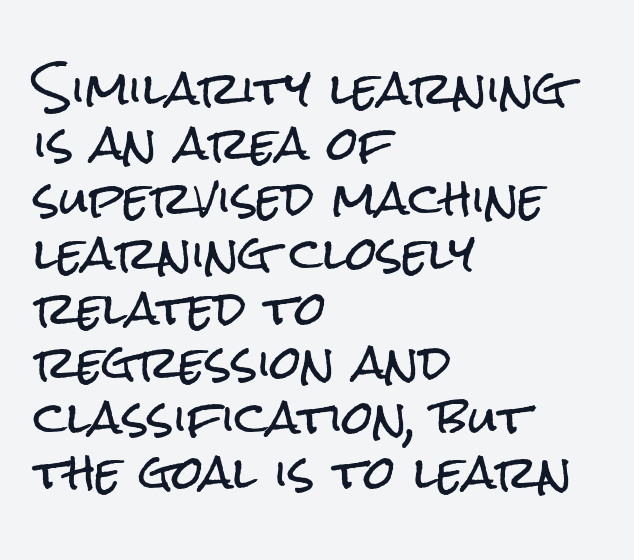
Q: Is the text italic (slanted)? A: No, it is upright.
Q: Is the typeface a serif or a sans-serif typeface? A: Sans-serif.
Q: Is the text underlined? A: No.
Q: How is the paragraph aligned? A: Left-aligned.
Q: Is the spacing between letters normal or unusually wide? A: Normal.
Q: Width (condensed, normal, or wide)? A: Condensed.
Q: Stroke contrast? A: Low.
Q: x-height? A: Medium.
Q: Monospaced? A: No.
